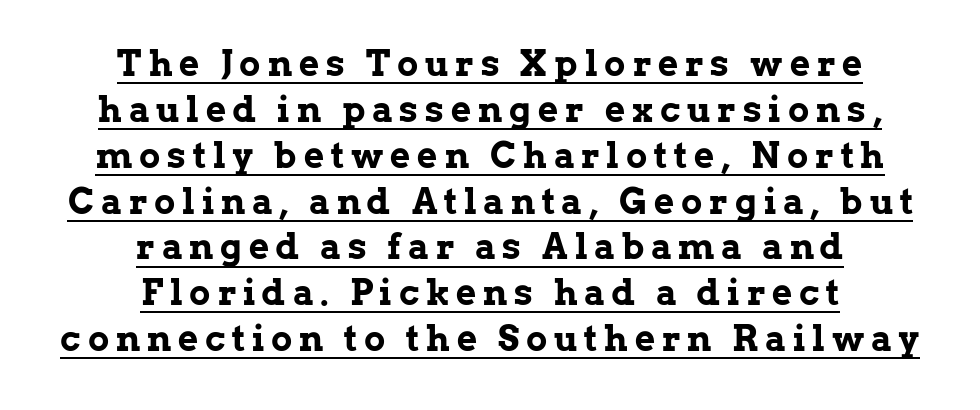
Q: Is the text bold? A: Yes.
Q: Is the text italic (slanted)? A: No, it is upright.
Q: Is the typeface a serif or a sans-serif typeface? A: Serif.
Q: Is the text underlined? A: Yes.
Q: How is the paragraph aligned? A: Centered.
Q: Is the spacing between letters normal or unusually wide? A: Unusually wide.
Q: Is the spacing between lines tight, normal or loose? A: Normal.
Q: Width (condensed, normal, or wide)? A: Normal.
Q: Stroke contrast? A: Low.
Q: x-height? A: Medium.
Q: Monospaced? A: No.
